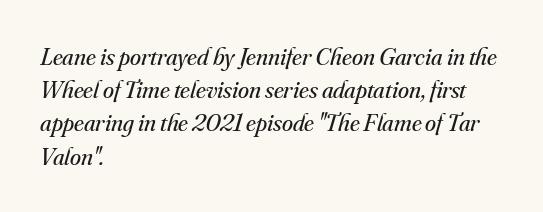
Q: Is the text bold? A: No.
Q: Is the text italic (slanted)? A: Yes, it leans right by about 16 degrees.
Q: Is the text underlined? A: No.
Q: How is the paragraph aligned? A: Left-aligned.
Q: Is the spacing between letters normal or unusually wide? A: Normal.
Q: Is the spacing between lines tight, normal or loose? A: Normal.
